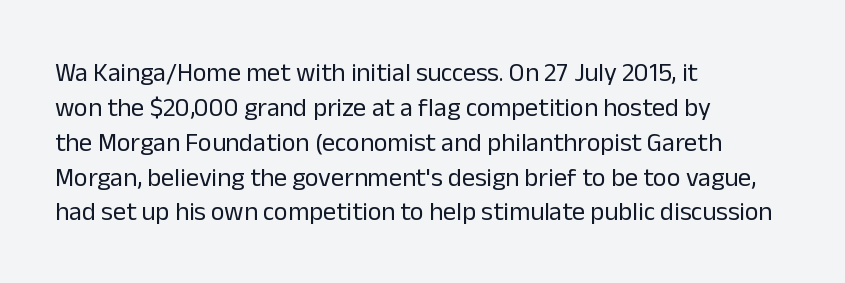
{"italic": "no", "bold": "no", "underline": "no", "align": "left", "line_spacing": "normal", "line_spacing_ratio": 1.34, "letter_spacing": "normal", "letter_spacing_em": 0.0, "glyph_px": 26}
